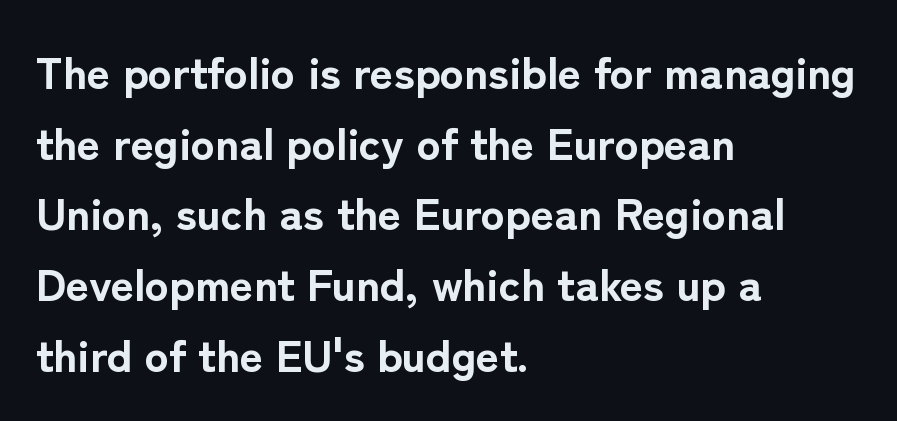
The passage shown has conventional tracking throughout. Anything drawn beneath the words? Only blank space. Is the block centered? No — it sits flush against the left margin. Upright lettering throughout. The leading is moderate, giving the passage an even texture.
